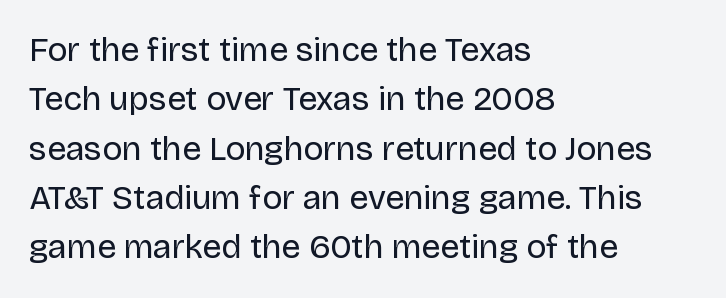
The image shows 34 px regular-weight sans-serif type, upright; set left-aligned, normal line spacing (1.45x), normal letter spacing, not underlined; low stroke contrast and a large x-height.
